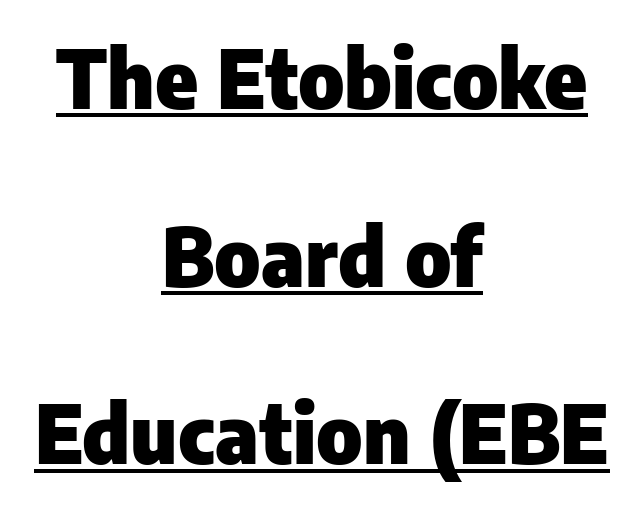
Q: Is the text bold? A: Yes.
Q: Is the text italic (slanted)? A: No, it is upright.
Q: Is the typeface a serif or a sans-serif typeface? A: Sans-serif.
Q: Is the text underlined? A: Yes.
Q: How is the paragraph aligned? A: Centered.
Q: Is the spacing between letters normal or unusually wide? A: Normal.
Q: Is the spacing between lines tight, normal or loose? A: Loose.
Q: Width (condensed, normal, or wide)? A: Normal.
Q: Stroke contrast? A: Low.
Q: x-height? A: Medium.
Q: Monospaced? A: No.
